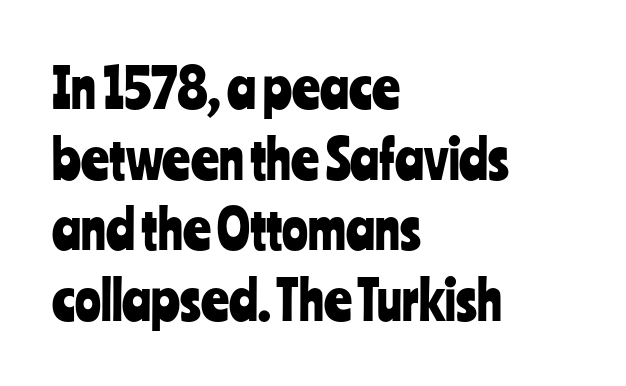
The letters carry no serifs — their stems end cleanly without finishing strokes. Look at the tracking — it's just the regular setting, nothing added. The passage shown is typed in a proportional face where columns would drift. Line beginnings align vertically; line endings do not. Interline gaps are of average width in this sample. Clear beneath every line of the passage.
